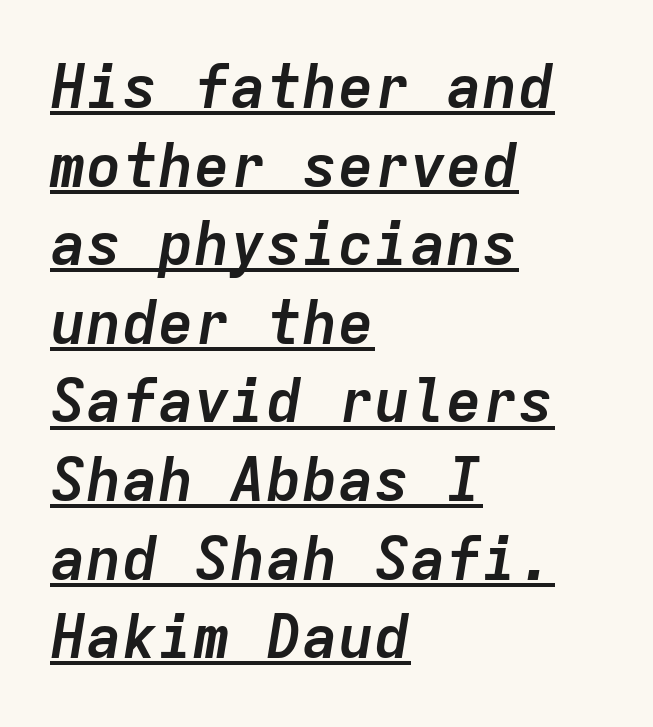
Q: Is the text bold? A: Yes.
Q: Is the text italic (slanted)? A: Yes, it leans right by about 9 degrees.
Q: Is the text underlined? A: Yes.
Q: How is the paragraph aligned? A: Left-aligned.
Q: Is the spacing between letters normal or unusually wide? A: Normal.
Q: Is the spacing between lines tight, normal or loose? A: Normal.
Q: Width (condensed, normal, or wide)? A: Normal.
Q: Stroke contrast? A: Low.
Q: x-height? A: Medium.
Q: Monospaced? A: Yes.
